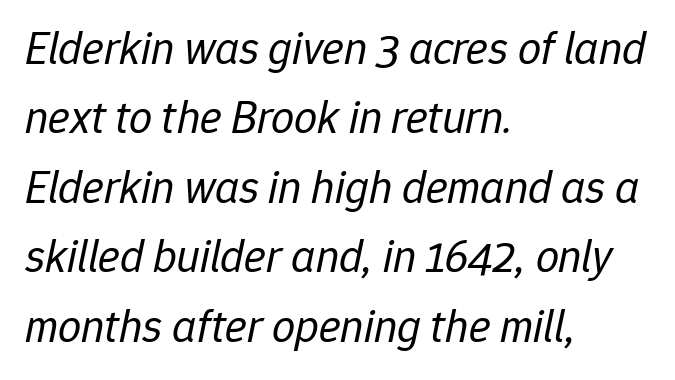
The rendering uses natural spacing where letterforms have individual widths. Quick note: interline space is typical. Decoration check: the copy has no underline. A typesetter would mark this as italic. Students, note that the glyphs here touch the page at normal intervals.
